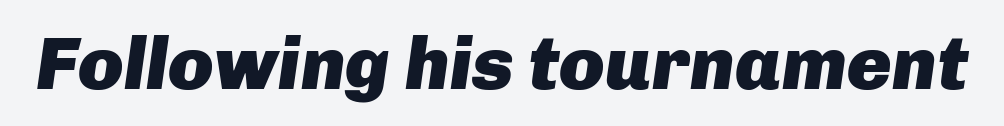
{"italic": "yes", "lean": "right", "slant_degrees": 8, "bold": "yes", "weight": "heavy", "width": "normal", "stroke_contrast": "low", "x_height": "medium", "monospaced": "no", "underline": "no", "letter_spacing": "normal", "letter_spacing_em": 0.0, "glyph_px": 75}
